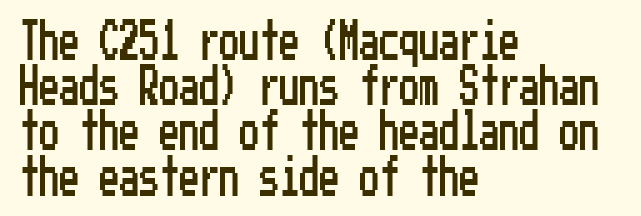
Q: Is the text italic (slanted)? A: No, it is upright.
Q: Is the typeface a serif or a sans-serif typeface? A: Sans-serif.
Q: Is the text underlined? A: No.
Q: How is the paragraph aligned? A: Left-aligned.
Q: Is the spacing between letters normal or unusually wide? A: Normal.
Q: Is the spacing between lines tight, normal or loose? A: Tight.
Q: Width (condensed, normal, or wide)? A: Condensed.
Q: Stroke contrast? A: Low.
Q: x-height? A: Medium.
